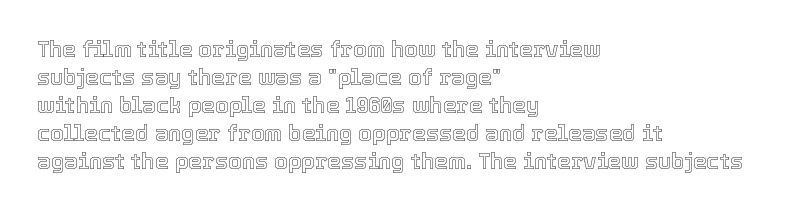
{"italic": "no", "underline": "no", "align": "left", "line_spacing": "normal", "line_spacing_ratio": 1.27, "letter_spacing": "normal", "letter_spacing_em": 0.0, "glyph_px": 22}
